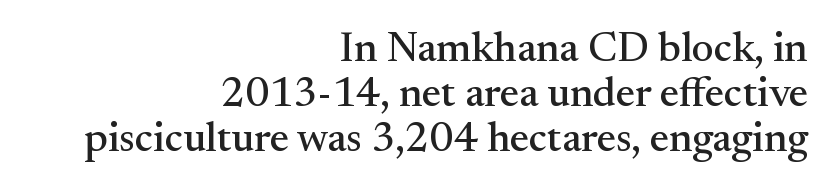
The image shows 42 px serif type, upright; set right-aligned, tight line spacing (1.07x), normal letter spacing, not underlined; medium stroke contrast and a small x-height.
